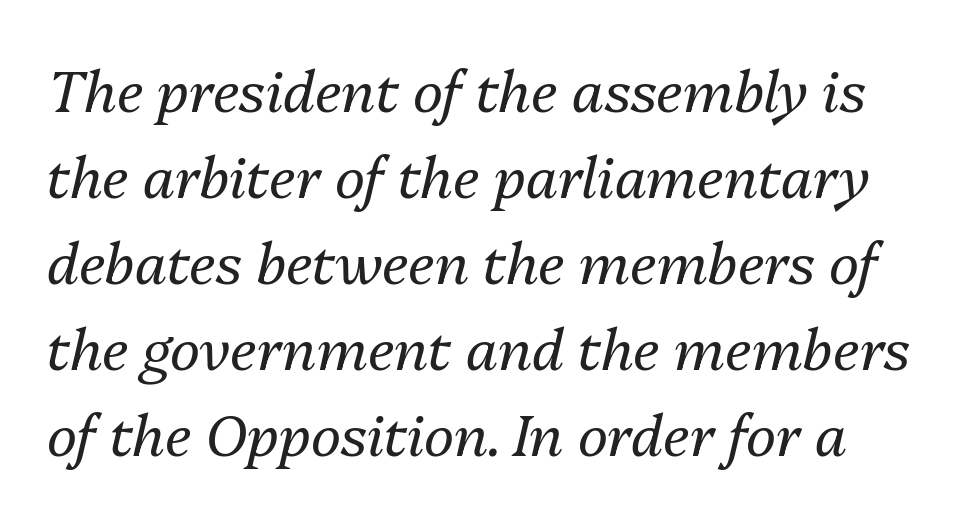
The image shows 57 px regular-weight type, italic (leaning right); set normal line spacing (1.51x), normal letter spacing, not underlined; medium stroke contrast and a medium x-height.
